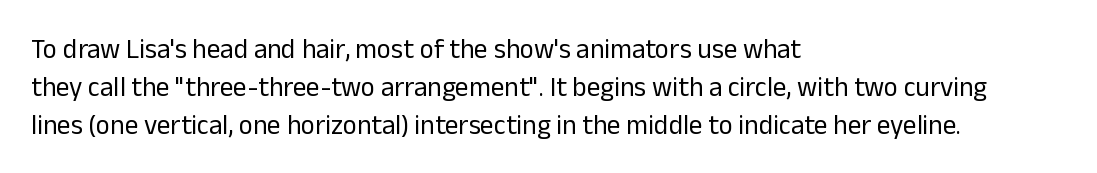
The designer left line spacing at the default. A classic flush-left, rag-right setting is used for this passage. The font sits on the lighter half of the weight spectrum, regular included. The letters stand straight up with perfectly vertical stems. No word sits above an underline.
